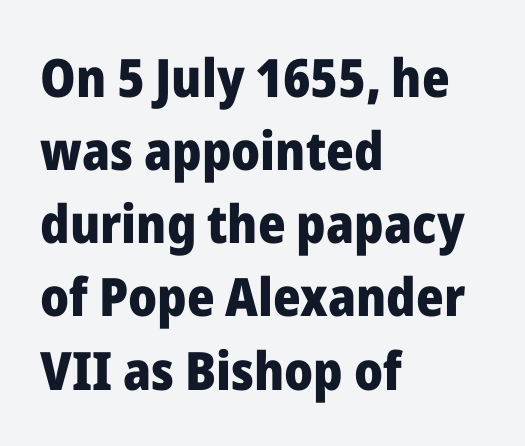
The image shows 53 px heavy sans-serif type, upright; set left-aligned, normal line spacing (1.38x), normal letter spacing, not underlined; low stroke contrast and a medium x-height.
